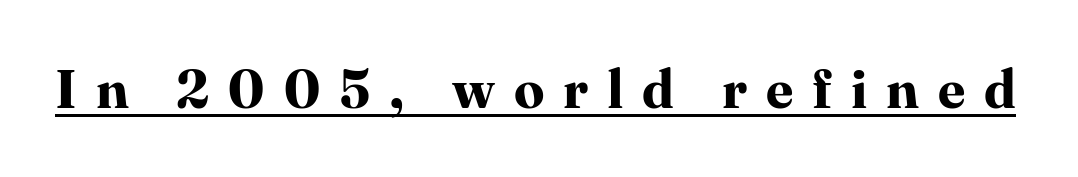
{"serif": "yes", "italic": "no", "bold": "yes", "weight": "bold", "width": "normal", "stroke_contrast": "high", "x_height": "medium", "monospaced": "no", "underline": "yes", "letter_spacing": "wide", "letter_spacing_em": 0.35, "glyph_px": 54}
